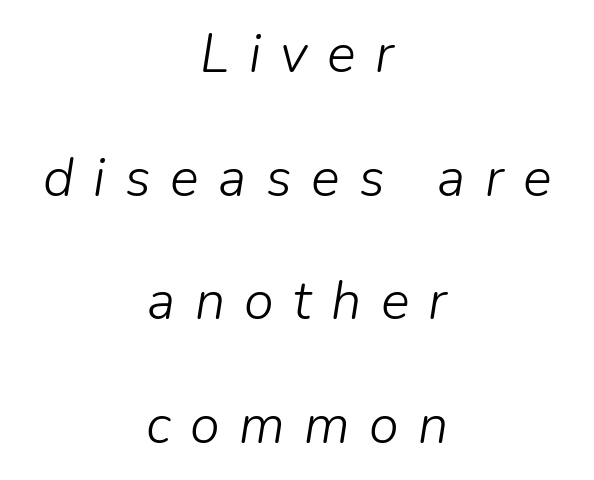
{"italic": "yes", "lean": "right", "slant_degrees": 9, "bold": "no", "weight": "light", "width": "normal", "stroke_contrast": "low", "x_height": "medium", "monospaced": "no", "underline": "no", "align": "center", "line_spacing": "loose", "line_spacing_ratio": 2.29, "letter_spacing": "wide", "letter_spacing_em": 0.36, "glyph_px": 54}
